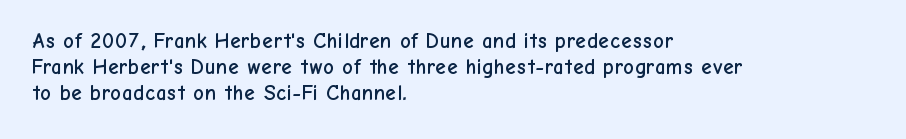
A typesetter would call this leading conventional body-copy spacing. Upright lettering throughout. This rendering uses left alignment, leaving the right contour irregular. The letterforms sit shoulder to shoulder at normal distance. Decoration check: the copy has no underline.
